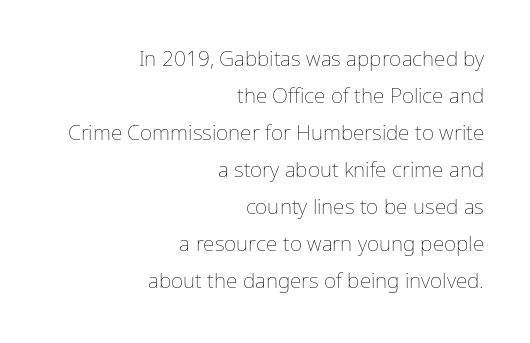
The image shows 21 px text type, upright; set right-aligned, line spacing 1.76x, normal letter spacing, not underlined.
